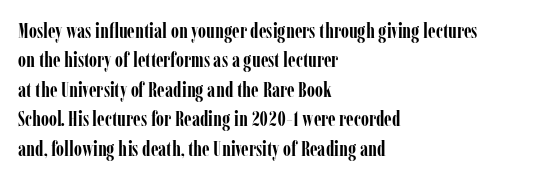
{"italic": "no", "bold": "yes", "underline": "no", "align": "left", "line_spacing": "normal", "line_spacing_ratio": 1.4, "letter_spacing": "normal", "letter_spacing_em": 0.0, "glyph_px": 21}
